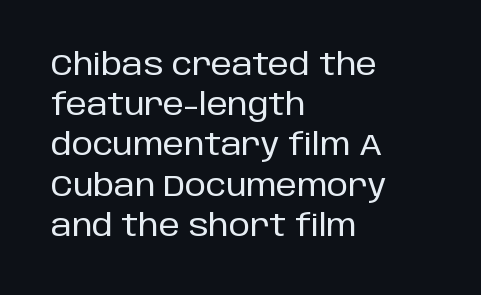
Q: Is the text italic (slanted)? A: No, it is upright.
Q: Is the typeface a serif or a sans-serif typeface? A: Sans-serif.
Q: Is the text underlined? A: No.
Q: How is the paragraph aligned? A: Left-aligned.
Q: Is the spacing between letters normal or unusually wide? A: Normal.
Q: Is the spacing between lines tight, normal or loose? A: Normal.
Q: Width (condensed, normal, or wide)? A: Normal.
Q: Stroke contrast? A: Low.
Q: x-height? A: Large.
Q: Monospaced? A: No.
